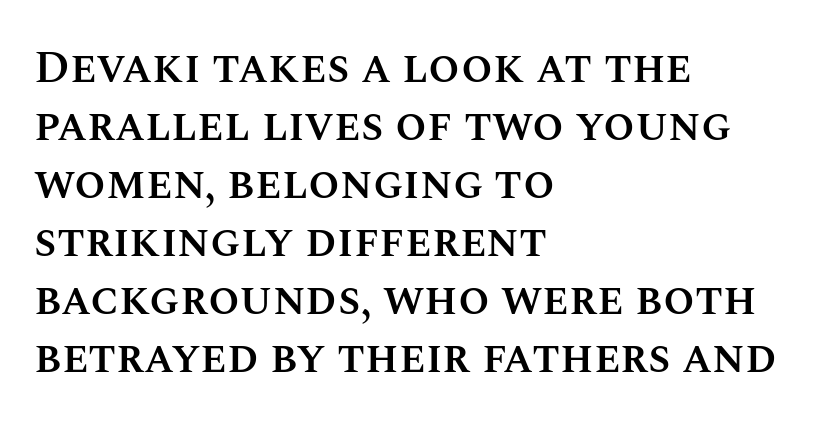
{"italic": "no", "bold": "semi", "weight": "semibold", "width": "normal", "stroke_contrast": "medium", "x_height": "large", "monospaced": "no", "underline": "no", "align": "left", "line_spacing": "normal", "line_spacing_ratio": 1.29, "letter_spacing": "normal", "letter_spacing_em": 0.0, "glyph_px": 45}
